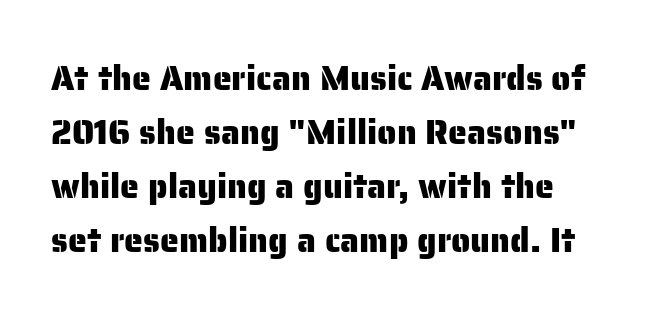
Tall strokes in this sample are plumb rather than angled. Rows of type keep a routine distance in the vertical direction. You could call the tracking neutral — neither tight nor loose. You could not count columns in this text — the font is proportionally spaced.
